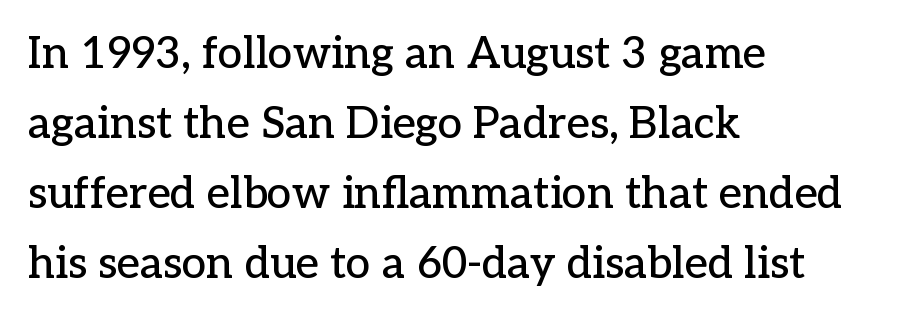
{"serif": "yes", "italic": "no", "width": "normal", "stroke_contrast": "low", "x_height": "medium", "monospaced": "no", "underline": "no", "align": "left", "line_spacing": "normal", "line_spacing_ratio": 1.59, "letter_spacing": "normal", "letter_spacing_em": 0.0, "glyph_px": 44}
